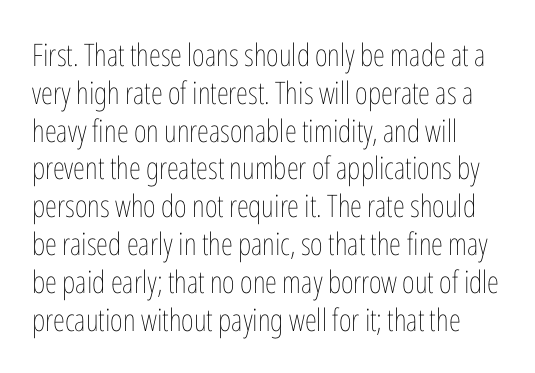
You could not count columns in this text — the font is proportionally spaced. Weight: in the light-to-regular range. Underlining? Definitely not there. Students, note that the glyphs here touch the page at normal intervals.
